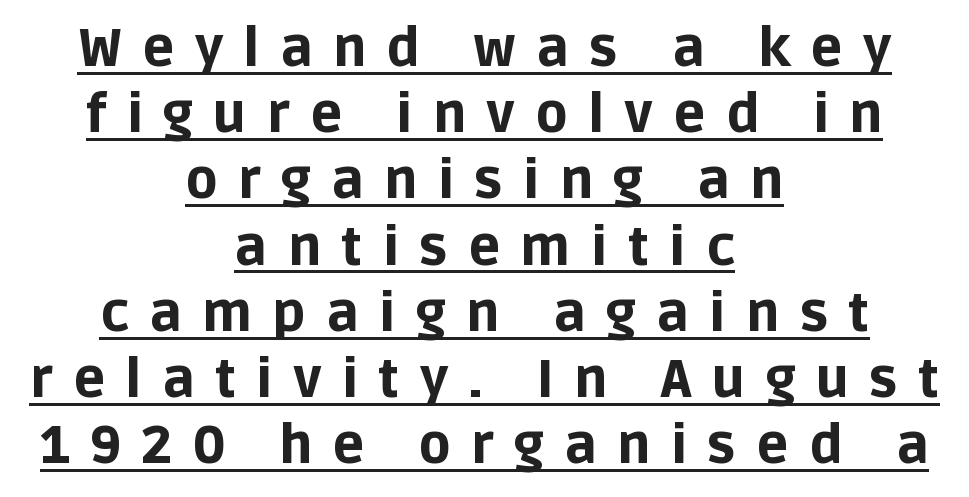
The image shows 53 px bold sans-serif type, upright; set centered, normal line spacing (1.25x), unusually wide letter spacing (+0.38 em), underlined; low stroke contrast and a large x-height.
